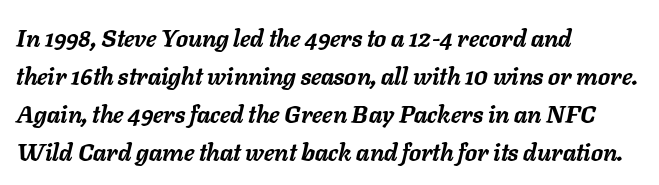
Q: Is the text bold? A: Yes.
Q: Is the text italic (slanted)? A: Yes, it leans right by about 11 degrees.
Q: Is the text underlined? A: No.
Q: How is the paragraph aligned? A: Left-aligned.
Q: Is the spacing between letters normal or unusually wide? A: Normal.
Q: Is the spacing between lines tight, normal or loose? A: Normal.
